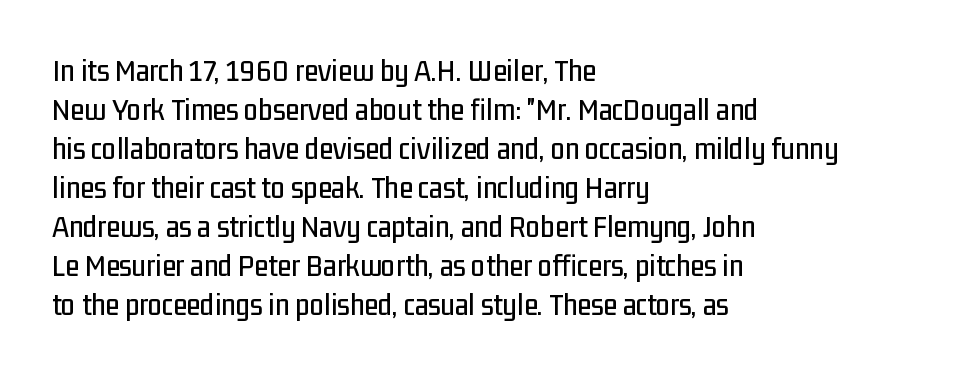
You could not count columns in this text — the font is proportionally spaced. Nobody drew a line under any word here. Teacher's note: observe the even left margin — that is flush-left alignment. No italicization has been applied; the sample stays upright.
